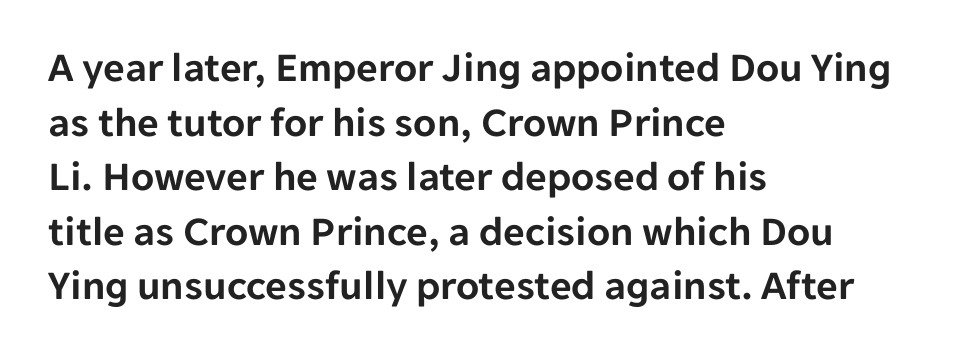
{"serif": "no", "italic": "no", "width": "normal", "stroke_contrast": "low", "x_height": "medium", "monospaced": "no", "underline": "no", "align": "left", "line_spacing": "normal", "line_spacing_ratio": 1.3, "letter_spacing": "normal", "letter_spacing_em": 0.0, "glyph_px": 42}
